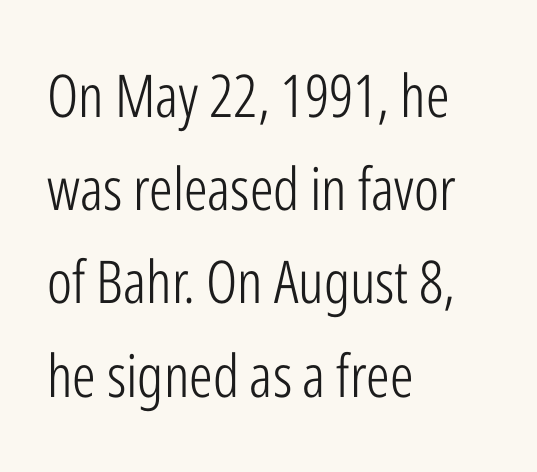
No letter is thick-stroked: the sample isn't bold. The area under the type is left untouched. Think of a printed novel: that variable character pitch is what you see here. This sample is left-justified, so line endings fall wherever the words run out.
